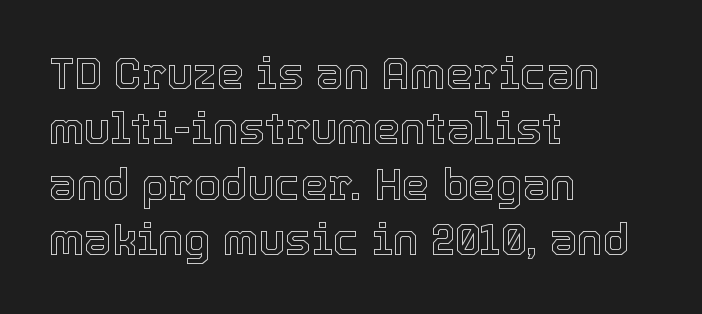
Ordinary non-slanted type is in use. Layout note: lines flush left. A bare baseline throughout the passage. In terms of leading, this rendering sits right in the middle. Compared with typical body copy, the letter spacing here is the same.
